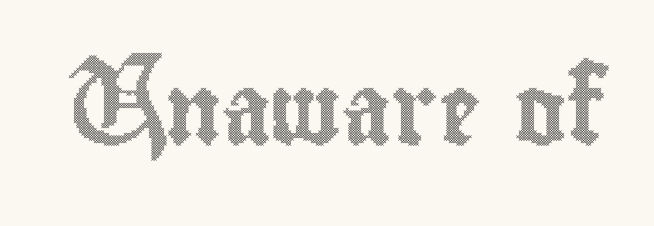
The passage shown is typed in a proportional face where columns would drift. Look at the tracking — it's just the regular setting, nothing added. Tall strokes in this sample are plumb rather than angled. The string is rendered with underlining switched off.
